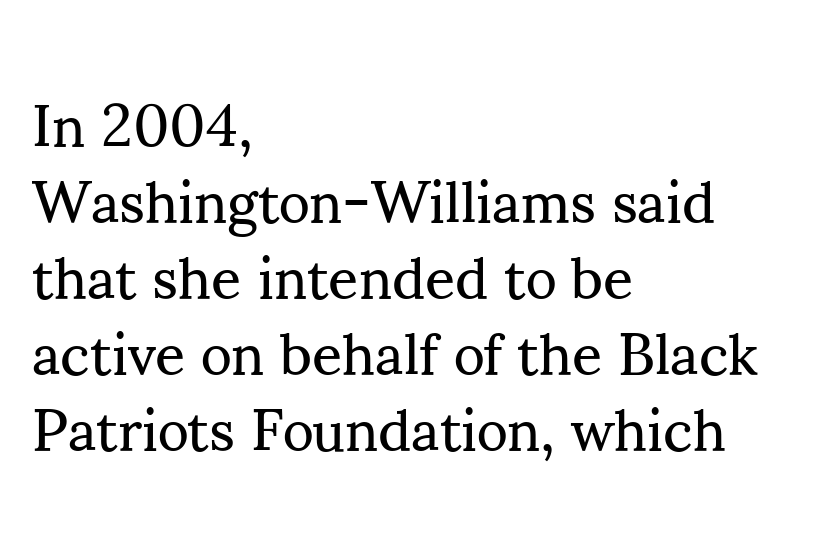
The image shows 59 px regular-weight serif type, upright; set left-aligned, normal line spacing (1.29x), normal letter spacing, not underlined; medium stroke contrast and a small x-height.
